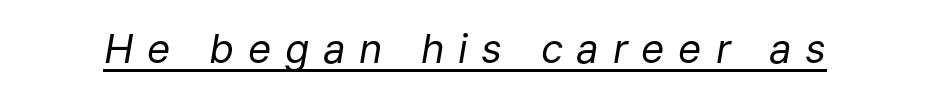
The image shows 40 px regular-weight type, italic (leaning right); set unusually wide letter spacing (+0.34 em), underlined; low stroke contrast and a medium x-height.
